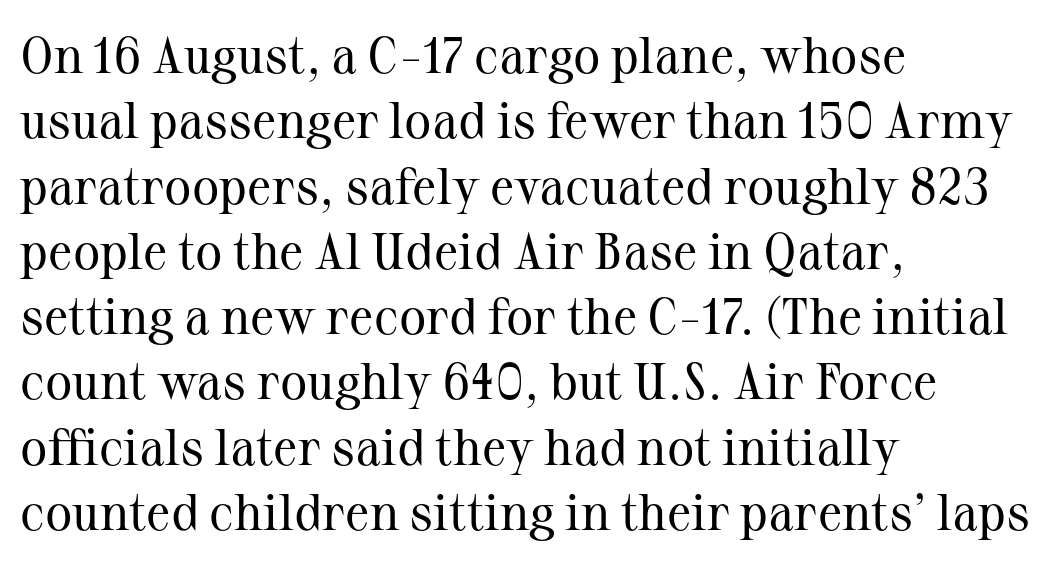
Q: Is the text bold? A: No.
Q: Is the text italic (slanted)? A: No, it is upright.
Q: Is the typeface a serif or a sans-serif typeface? A: Serif.
Q: Is the text underlined? A: No.
Q: How is the paragraph aligned? A: Left-aligned.
Q: Is the spacing between letters normal or unusually wide? A: Normal.
Q: Is the spacing between lines tight, normal or loose? A: Normal.
Q: Width (condensed, normal, or wide)? A: Normal.
Q: Stroke contrast? A: Medium.
Q: x-height? A: Medium.
Q: Monospaced? A: No.
